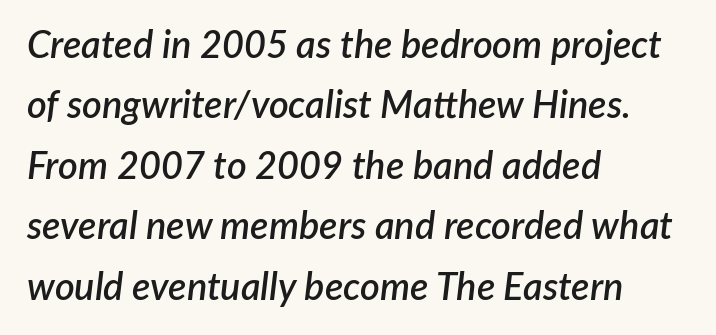
Q: Is the text bold? A: Semi-bold.
Q: Is the text italic (slanted)? A: Yes, it leans right by about 7 degrees.
Q: Is the text underlined? A: No.
Q: How is the paragraph aligned? A: Left-aligned.
Q: Is the spacing between letters normal or unusually wide? A: Normal.
Q: Is the spacing between lines tight, normal or loose? A: Normal.
Q: Width (condensed, normal, or wide)? A: Normal.
Q: Stroke contrast? A: Low.
Q: x-height? A: Medium.
Q: Monospaced? A: No.
